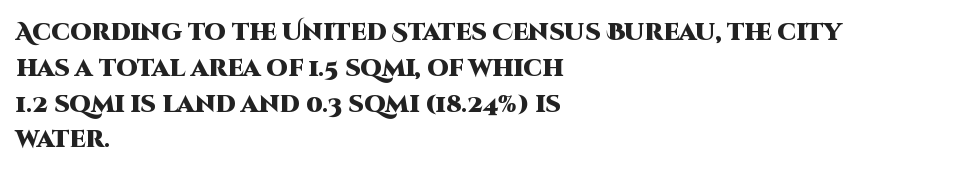
The image shows 24 px bold type, upright; set left-aligned, normal line spacing (1.49x), normal letter spacing, not underlined.
